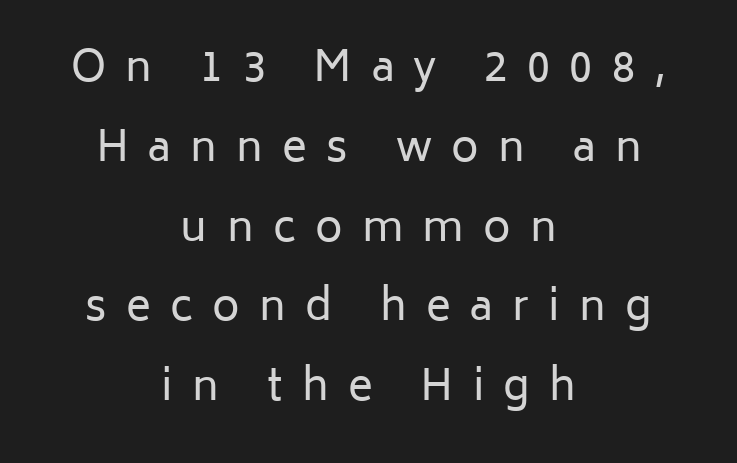
{"serif": "no", "italic": "no", "bold": "no", "weight": "regular", "width": "normal", "stroke_contrast": "low", "x_height": "medium", "monospaced": "no", "underline": "no", "align": "center", "line_spacing": "loose", "line_spacing_ratio": 1.9, "letter_spacing": "wide", "letter_spacing_em": 0.46, "glyph_px": 42}
